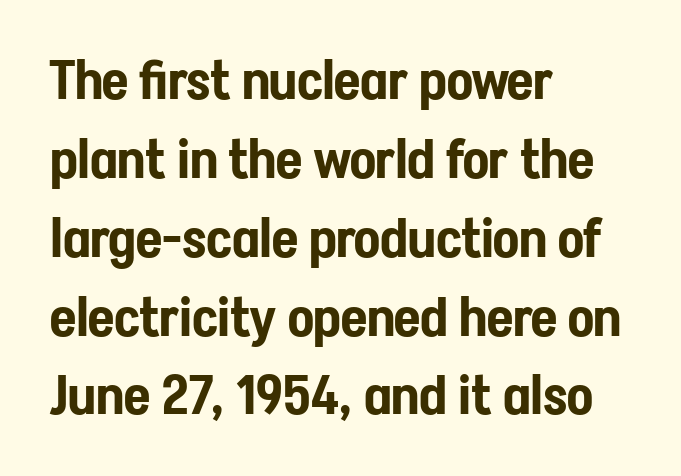
Q: Is the text italic (slanted)? A: No, it is upright.
Q: Is the typeface a serif or a sans-serif typeface? A: Sans-serif.
Q: Is the text underlined? A: No.
Q: How is the paragraph aligned? A: Left-aligned.
Q: Is the spacing between letters normal or unusually wide? A: Normal.
Q: Is the spacing between lines tight, normal or loose? A: Normal.
Q: Width (condensed, normal, or wide)? A: Condensed.
Q: Stroke contrast? A: Low.
Q: x-height? A: Medium.
Q: Monospaced? A: No.
